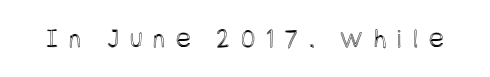
Q: Is the text italic (slanted)? A: No, it is upright.
Q: Is the text underlined? A: No.
Q: Is the spacing between letters normal or unusually wide? A: Unusually wide.
Q: Width (condensed, normal, or wide)? A: Condensed.
Q: x-height? A: Large.
